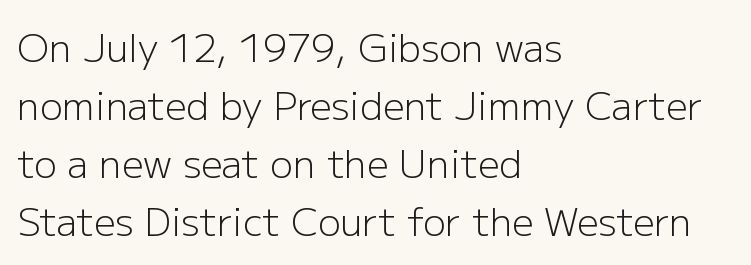
The leading is moderate, giving the passage an even texture. Compared with a centered layout, this one pins lines to the left instead. In terms of posture, this sample is upright. Here the glyphs are tracked normally, forming tight word shapes.
